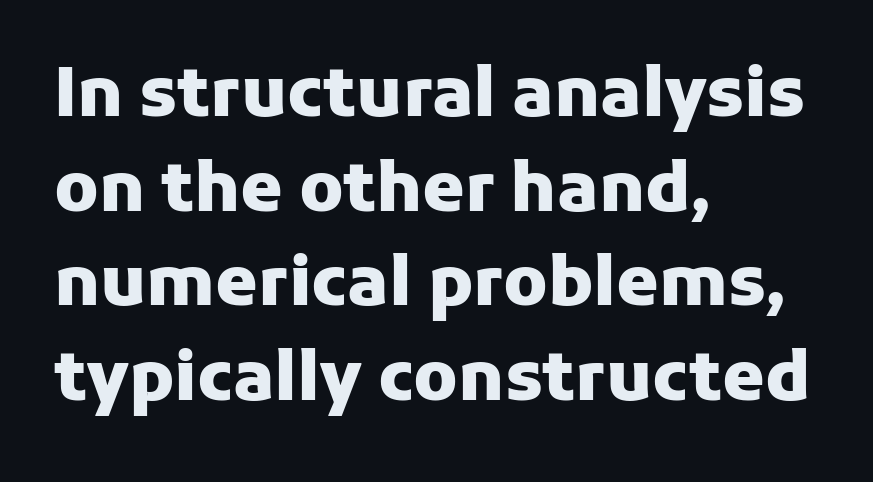
The letters are bold, with thick, heavy strokes. Does extra space separate the letters? No, they use regular spacing. Is this a sans? Yes — the strokes have no serifs. Designer's note — italics off, roman on.
